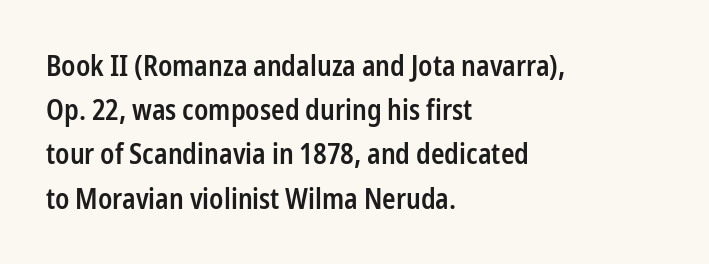
{"serif": "no", "italic": "no", "bold": "semi", "weight": "semibold", "width": "condensed", "stroke_contrast": "low", "x_height": "medium", "monospaced": "no", "underline": "no", "align": "left", "line_spacing": "normal", "line_spacing_ratio": 1.58, "letter_spacing": "normal", "letter_spacing_em": 0.0, "glyph_px": 28}
